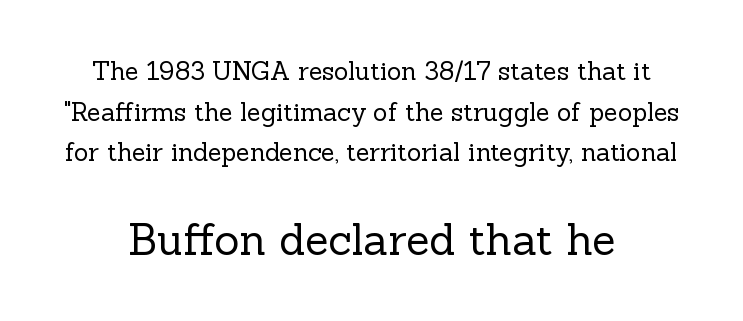
The image shows 43 px regular-weight serif type, upright; set centered, normal line spacing (1.63x), normal letter spacing, not underlined; the second (bottom) block is 1.72x larger; a medium x-height.
